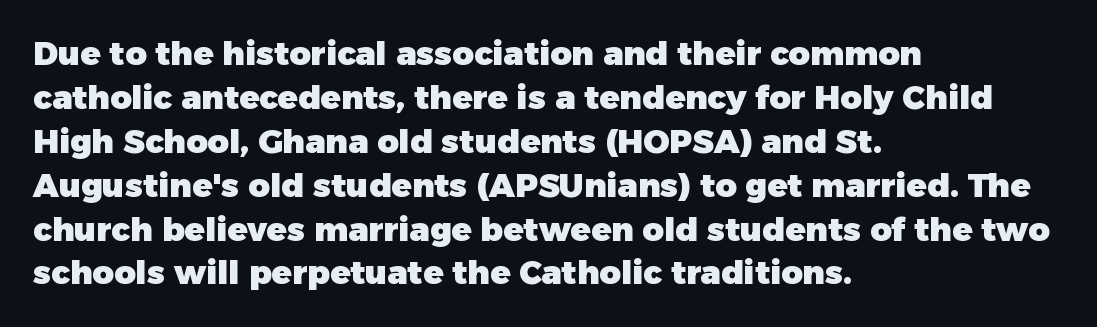
Q: Is the text bold? A: Yes.
Q: Is the text italic (slanted)? A: No, it is upright.
Q: Is the typeface a serif or a sans-serif typeface? A: Sans-serif.
Q: Is the text underlined? A: No.
Q: How is the paragraph aligned? A: Left-aligned.
Q: Is the spacing between letters normal or unusually wide? A: Normal.
Q: Is the spacing between lines tight, normal or loose? A: Normal.
Q: Width (condensed, normal, or wide)? A: Normal.
Q: Stroke contrast? A: Low.
Q: x-height? A: Medium.
Q: Monospaced? A: No.
